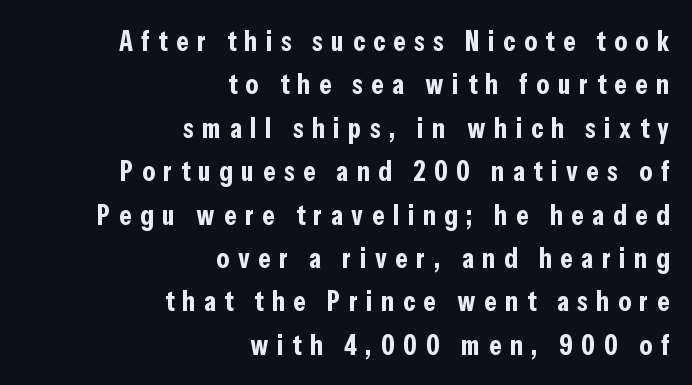
Q: Is the text bold? A: Yes.
Q: Is the text italic (slanted)? A: No, it is upright.
Q: Is the typeface a serif or a sans-serif typeface? A: Sans-serif.
Q: Is the text underlined? A: No.
Q: How is the paragraph aligned? A: Right-aligned.
Q: Is the spacing between letters normal or unusually wide? A: Unusually wide.
Q: Is the spacing between lines tight, normal or loose? A: Normal.
Q: Width (condensed, normal, or wide)? A: Condensed.
Q: Stroke contrast? A: Low.
Q: x-height? A: Medium.
Q: Monospaced? A: No.
